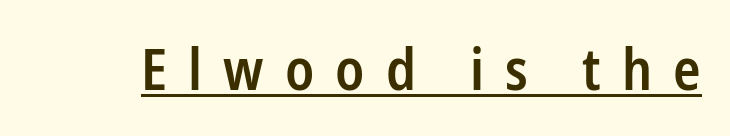
Q: Is the text bold? A: Semi-bold.
Q: Is the text italic (slanted)? A: No, it is upright.
Q: Is the typeface a serif or a sans-serif typeface? A: Sans-serif.
Q: Is the text underlined? A: Yes.
Q: Is the spacing between letters normal or unusually wide? A: Unusually wide.
Q: Width (condensed, normal, or wide)? A: Condensed.
Q: Stroke contrast? A: Low.
Q: x-height? A: Medium.
Q: Monospaced? A: No.
